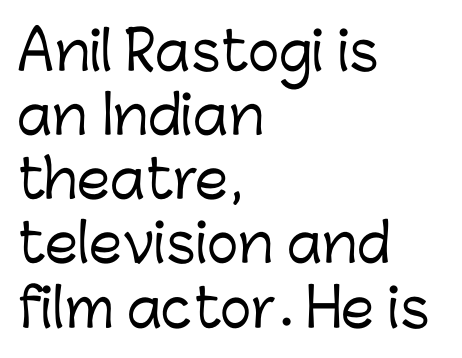
The image shows 53 px sans-serif type, upright; set left-aligned, line spacing 1.21x, normal letter spacing, not underlined; low stroke contrast and a medium x-height.
